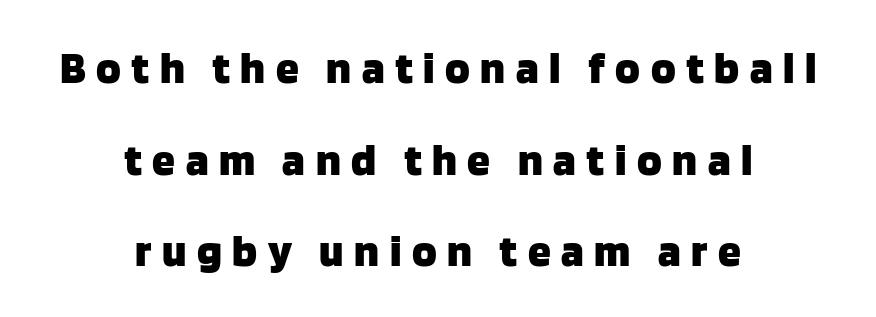
No feet cap the strokes, marking this as sans-serif type. No word sits above an underline. These lines are rendered in a variable-pitch font. These lines carry a lot of weight — the face is fully bold. The rendering uses a large line-height, opening up the rows. No italicization has been applied; the sample stays upright.
